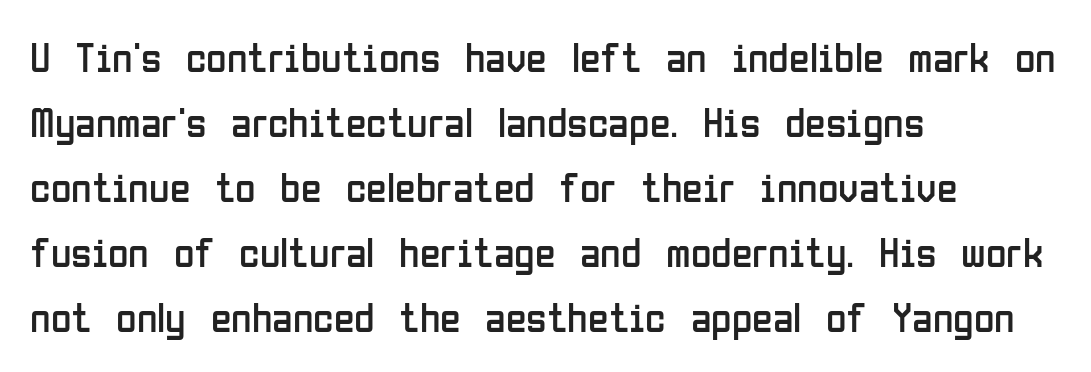
The image shows 42 px regular-weight, condensed sans-serif type, upright; set left-aligned, normal line spacing (1.55x), normal letter spacing, not underlined; low stroke contrast and a medium x-height.
